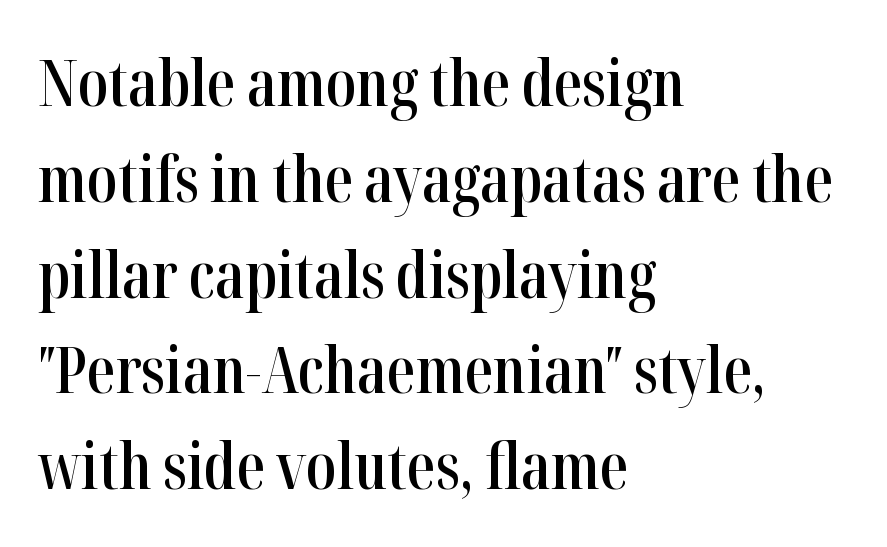
Q: Is the text bold? A: Semi-bold.
Q: Is the text italic (slanted)? A: No, it is upright.
Q: Is the typeface a serif or a sans-serif typeface? A: Serif.
Q: Is the text underlined? A: No.
Q: How is the paragraph aligned? A: Left-aligned.
Q: Is the spacing between letters normal or unusually wide? A: Normal.
Q: Is the spacing between lines tight, normal or loose? A: Normal.
Q: Width (condensed, normal, or wide)? A: Condensed.
Q: Stroke contrast? A: High.
Q: x-height? A: Medium.
Q: Monospaced? A: No.
